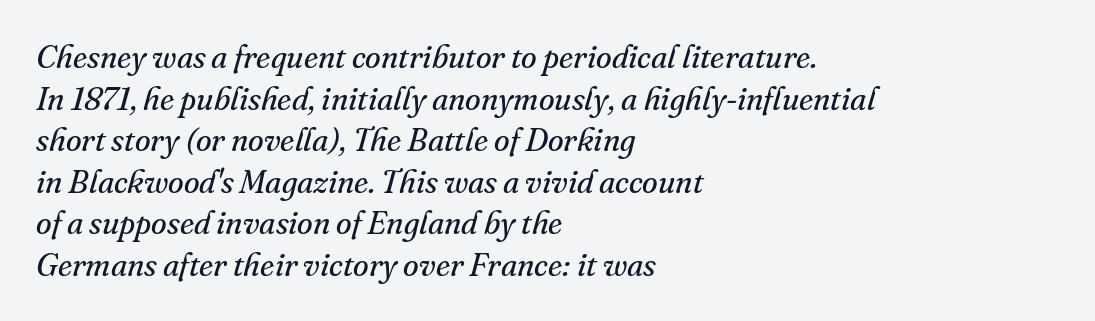
Q: Is the text bold? A: No.
Q: Is the text italic (slanted)? A: Yes, it leans right by about 16 degrees.
Q: Is the typeface a serif or a sans-serif typeface? A: Serif.
Q: Is the text underlined? A: No.
Q: How is the paragraph aligned? A: Left-aligned.
Q: Is the spacing between letters normal or unusually wide? A: Normal.
Q: Is the spacing between lines tight, normal or loose? A: Normal.
Q: Width (condensed, normal, or wide)? A: Normal.
Q: Stroke contrast? A: Medium.
Q: x-height? A: Small.
Q: Monospaced? A: No.
